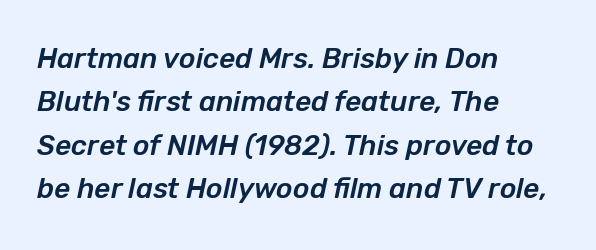
Q: Is the text italic (slanted)? A: Yes, it leans right by about 12 degrees.
Q: Is the text underlined? A: No.
Q: How is the paragraph aligned? A: Left-aligned.
Q: Is the spacing between letters normal or unusually wide? A: Normal.
Q: Is the spacing between lines tight, normal or loose? A: Normal.
Q: Width (condensed, normal, or wide)? A: Normal.
Q: Stroke contrast? A: Low.
Q: x-height? A: Medium.
Q: Monospaced? A: No.
